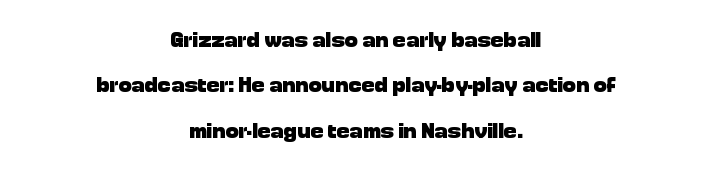
Q: Is the text bold? A: Yes.
Q: Is the text italic (slanted)? A: No, it is upright.
Q: Is the text underlined? A: No.
Q: How is the paragraph aligned? A: Centered.
Q: Is the spacing between letters normal or unusually wide? A: Normal.
Q: Is the spacing between lines tight, normal or loose? A: Loose.
